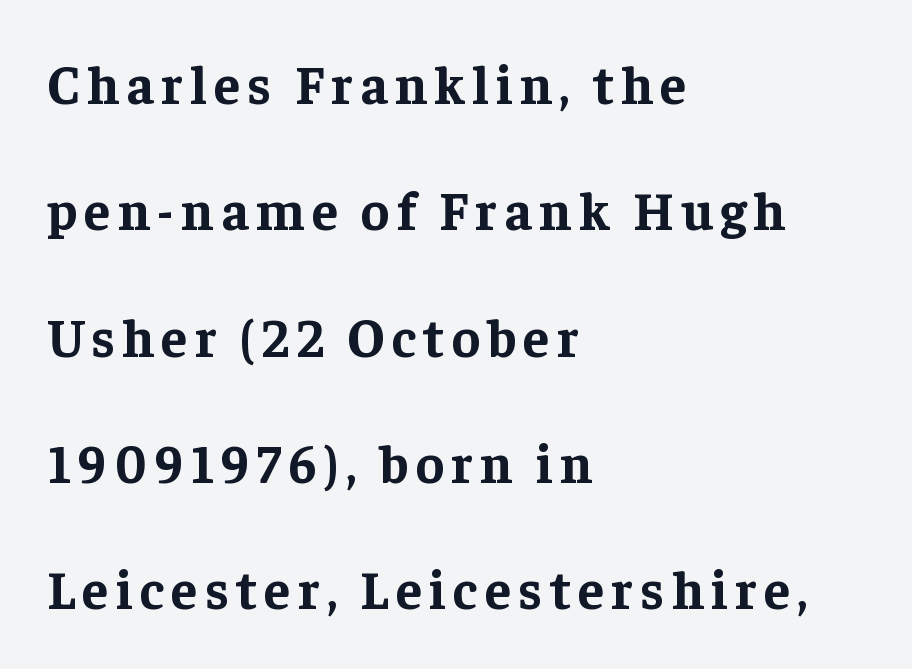
The image shows 54 px bold serif type, upright; set left-aligned, loose line spacing (2.34x), not underlined; low stroke contrast and a medium x-height.
